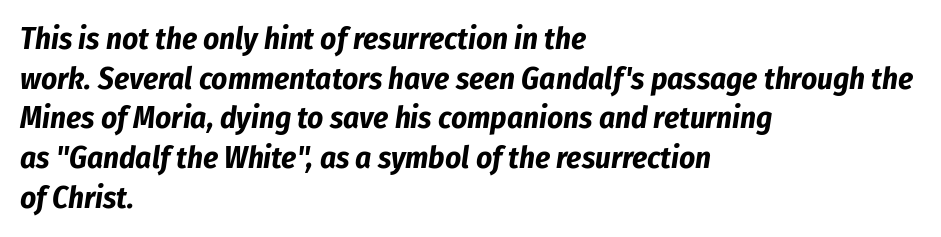
Q: Is the text bold? A: Yes.
Q: Is the text italic (slanted)? A: Yes, it leans right by about 8 degrees.
Q: Is the text underlined? A: No.
Q: How is the paragraph aligned? A: Left-aligned.
Q: Is the spacing between letters normal or unusually wide? A: Normal.
Q: Is the spacing between lines tight, normal or loose? A: Normal.
Q: Width (condensed, normal, or wide)? A: Condensed.
Q: Stroke contrast? A: Low.
Q: x-height? A: Medium.
Q: Monospaced? A: No.
